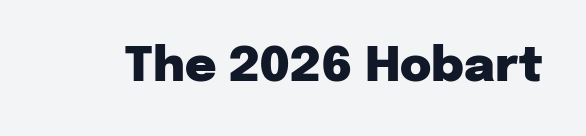
Notice how thick the strokes are: this is what a full bold looks like. The letters stand straight up with perfectly vertical stems. These lines are rendered in a variable-pitch font. Nobody drew a line under any word here. Nothing sits at the stroke ends, so this counts as sans-serif.
